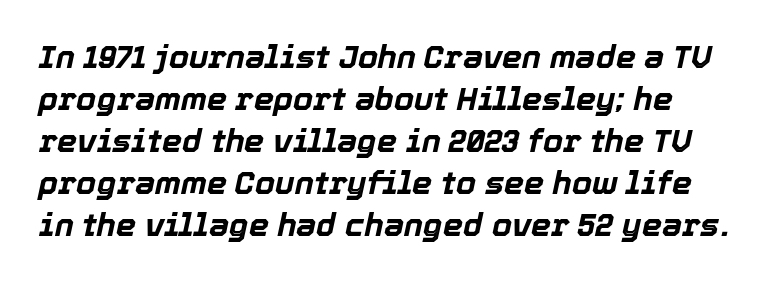
You'd pick this weight for a headline — it's a proper bold. The type is set solid horizontally, with unmodified tracking. The rows are spaced the way most documents space them. Check the space under the baseline: it is left empty.
